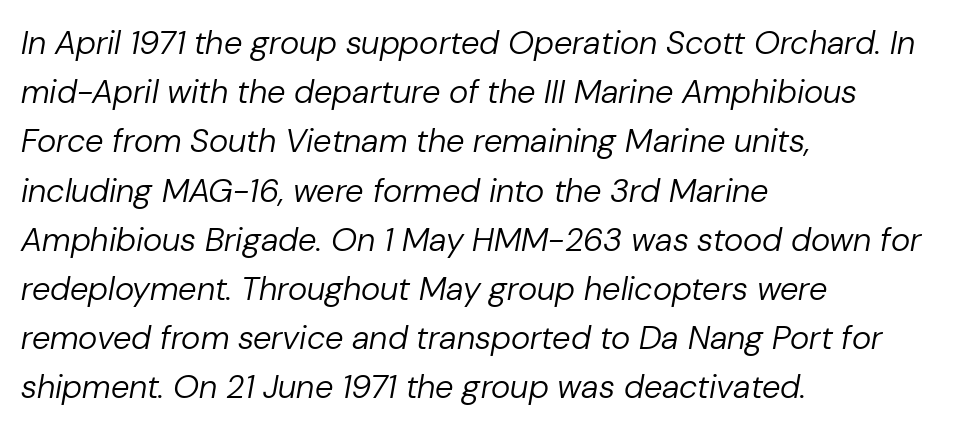
Nothing unusual about the tracking: characters are spaced as the font intends. Slanted lettering throughout. Horizontal alignment here is leftward, the default for most running prose. Any mark beneath the type? The region is blank. The letters look calm and open, with moderate or lighter stems. Looks like regular typesetting: each glyph gets only the width it needs.
